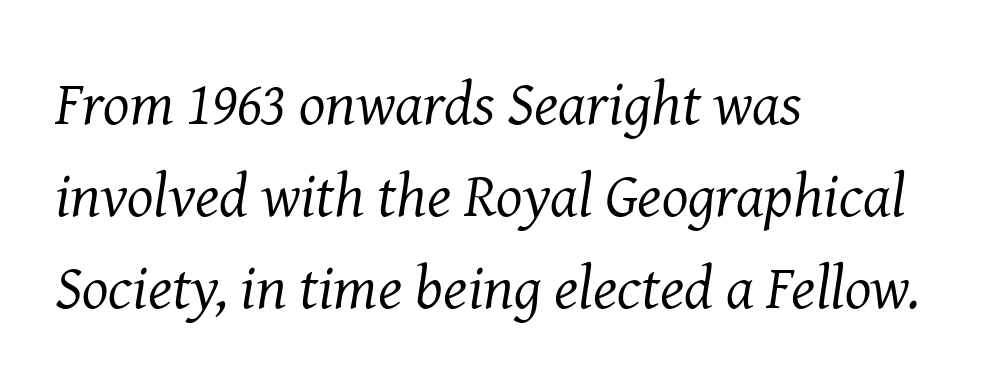
Interline gaps are of average width in this sample. Emphasis-style slanted type is in use. The face used here is proportionally spaced, like ordinary book or web type. Is the letter spacing exaggerated? No — it looks like the ordinary default.
